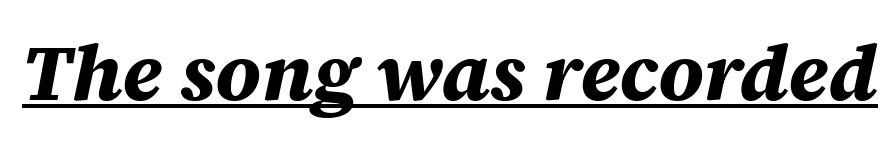
{"italic": "yes", "lean": "right", "slant_degrees": 12, "bold": "yes", "weight": "bold", "width": "normal", "stroke_contrast": "medium", "x_height": "large", "monospaced": "no", "underline": "yes", "letter_spacing": "normal", "letter_spacing_em": 0.0, "glyph_px": 79}
